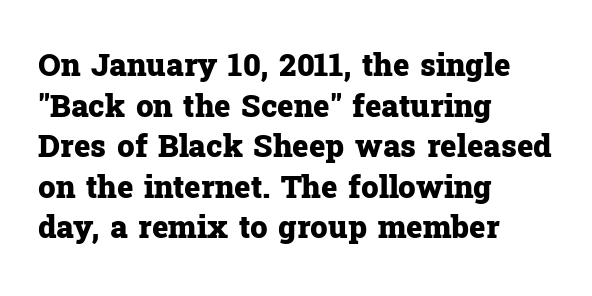
Q: Is the text bold? A: Yes.
Q: Is the text italic (slanted)? A: No, it is upright.
Q: Is the typeface a serif or a sans-serif typeface? A: Serif.
Q: Is the text underlined? A: No.
Q: How is the paragraph aligned? A: Left-aligned.
Q: Is the spacing between letters normal or unusually wide? A: Normal.
Q: Is the spacing between lines tight, normal or loose? A: Normal.
Q: Width (condensed, normal, or wide)? A: Normal.
Q: Stroke contrast? A: Low.
Q: x-height? A: Medium.
Q: Monospaced? A: No.
